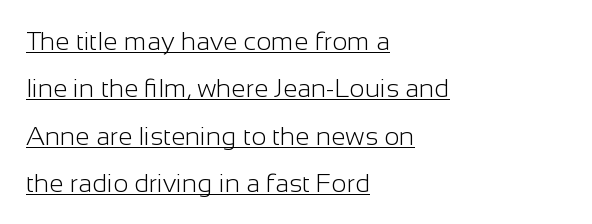
Like a heading marked for emphasis, these lines bear an underscore. These lines are set flush left with a ragged right edge. In terms of letterspacing, this is plain default setting. It's the straight-up-and-down kind of type. The letters look calm and open, with moderate or lighter stems.
